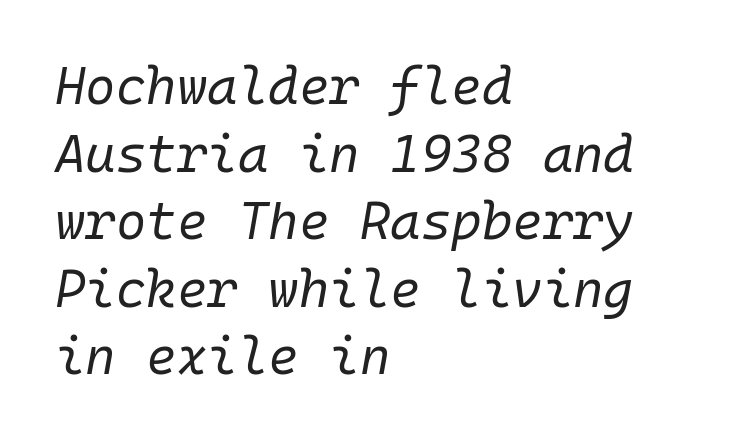
Q: Is the text bold? A: No.
Q: Is the text italic (slanted)? A: Yes, it leans right by about 10 degrees.
Q: Is the text underlined? A: No.
Q: How is the paragraph aligned? A: Left-aligned.
Q: Is the spacing between letters normal or unusually wide? A: Normal.
Q: Is the spacing between lines tight, normal or loose? A: Normal.
Q: Width (condensed, normal, or wide)? A: Normal.
Q: Stroke contrast? A: Low.
Q: x-height? A: Medium.
Q: Monospaced? A: Yes.
